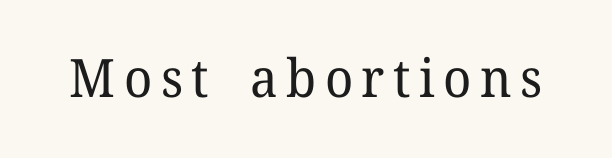
{"serif": "yes", "italic": "no", "bold": "no", "weight": "regular", "width": "normal", "stroke_contrast": "low", "x_height": "medium", "monospaced": "no", "underline": "no", "glyph_px": 53}
